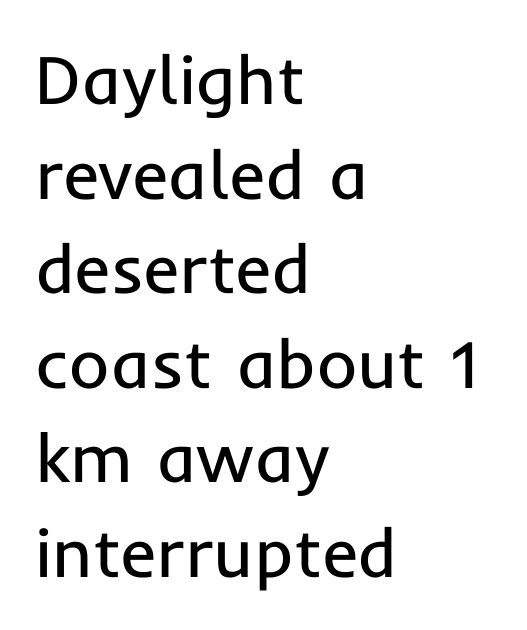
The image shows 69 px regular-weight sans-serif type, upright; set left-aligned, normal line spacing (1.37x), normal letter spacing, not underlined; low stroke contrast and a medium x-height.
